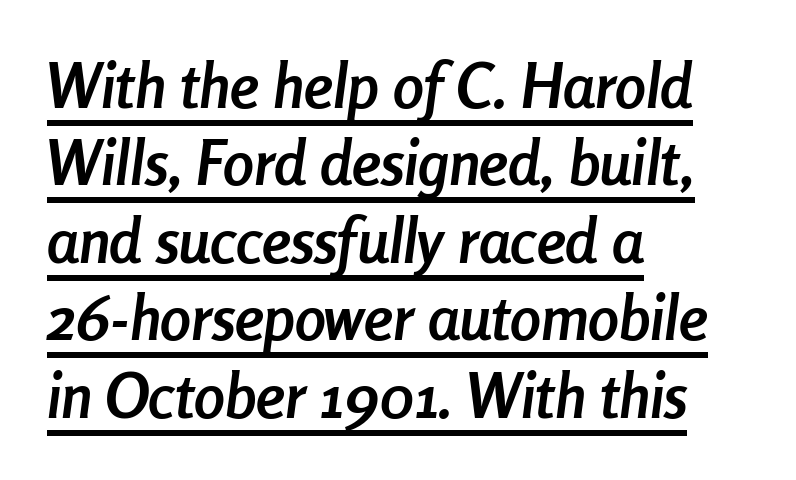
Q: Is the text bold? A: Yes.
Q: Is the text italic (slanted)? A: Yes, it leans right by about 8 degrees.
Q: Is the text underlined? A: Yes.
Q: How is the paragraph aligned? A: Left-aligned.
Q: Is the spacing between letters normal or unusually wide? A: Normal.
Q: Is the spacing between lines tight, normal or loose? A: Normal.
Q: Width (condensed, normal, or wide)? A: Condensed.
Q: Stroke contrast? A: Low.
Q: x-height? A: Medium.
Q: Monospaced? A: No.
